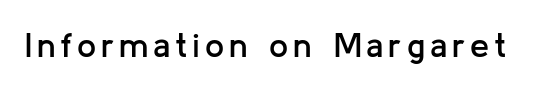
Q: Is the text bold? A: Semi-bold.
Q: Is the text italic (slanted)? A: No, it is upright.
Q: Is the typeface a serif or a sans-serif typeface? A: Sans-serif.
Q: Is the text underlined? A: No.
Q: Width (condensed, normal, or wide)? A: Normal.
Q: Stroke contrast? A: Low.
Q: x-height? A: Medium.
Q: Monospaced? A: No.
